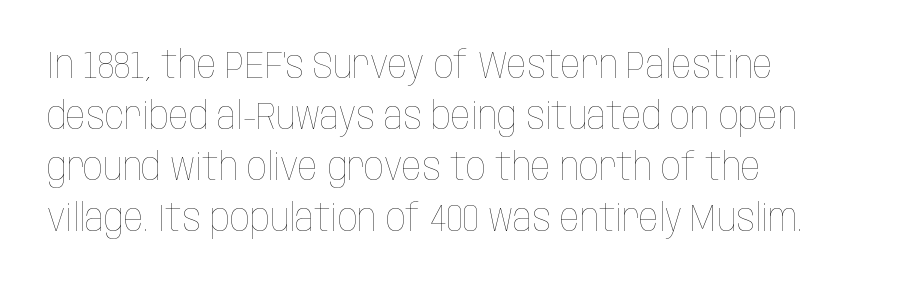
Spacing between characters is what you'd get straight out of the box. Does the leading feel generous? No, just average. Is this a fixed-width face? No — the glyphs have proportional, varying widths. Every character sits straight up, as roman type does. No chunkiness to these letters — they're not bold.
